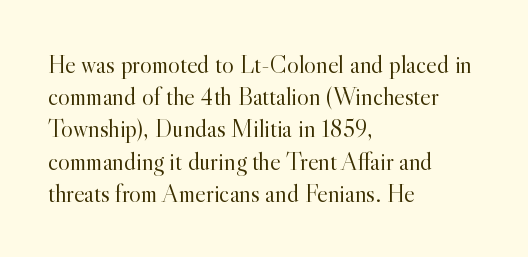
The image shows 25 px text type, upright; set left-aligned, normal line spacing (1.29x), normal letter spacing, not underlined.
